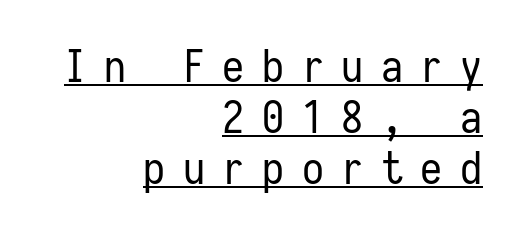
Q: Is the text bold? A: No.
Q: Is the text italic (slanted)? A: No, it is upright.
Q: Is the typeface a serif or a sans-serif typeface? A: Sans-serif.
Q: Is the text underlined? A: Yes.
Q: How is the paragraph aligned? A: Right-aligned.
Q: Is the spacing between letters normal or unusually wide? A: Unusually wide.
Q: Width (condensed, normal, or wide)? A: Condensed.
Q: Stroke contrast? A: Low.
Q: x-height? A: Medium.
Q: Monospaced? A: Yes.
